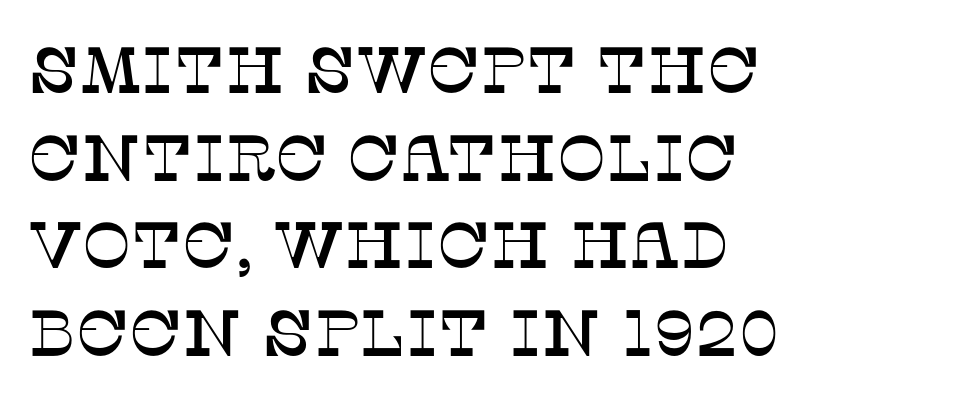
The image shows 65 px serif type, upright; set left-aligned, normal line spacing (1.35x), normal letter spacing, not underlined; low stroke contrast and a large x-height.
